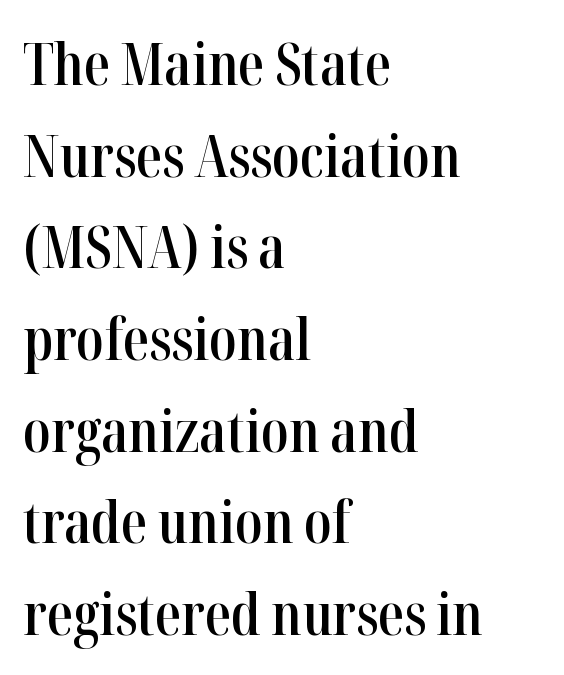
{"serif": "yes", "italic": "no", "bold": "semi", "weight": "semibold", "width": "condensed", "stroke_contrast": "high", "x_height": "medium", "monospaced": "no", "underline": "no", "align": "left", "line_spacing": "normal", "line_spacing_ratio": 1.58, "letter_spacing": "normal", "letter_spacing_em": 0.0, "glyph_px": 58}
